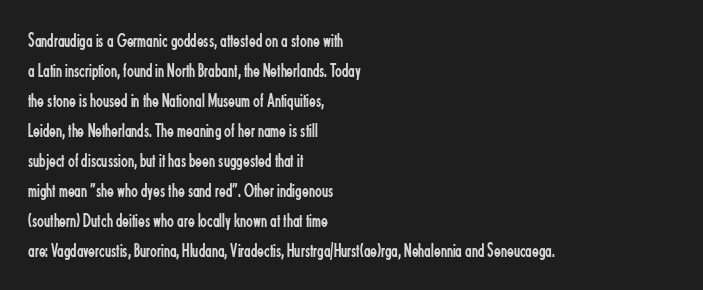
Q: Is the text bold? A: No.
Q: Is the text italic (slanted)? A: No, it is upright.
Q: Is the text underlined? A: No.
Q: How is the paragraph aligned? A: Left-aligned.
Q: Is the spacing between letters normal or unusually wide? A: Normal.
Q: Is the spacing between lines tight, normal or loose? A: Normal.
